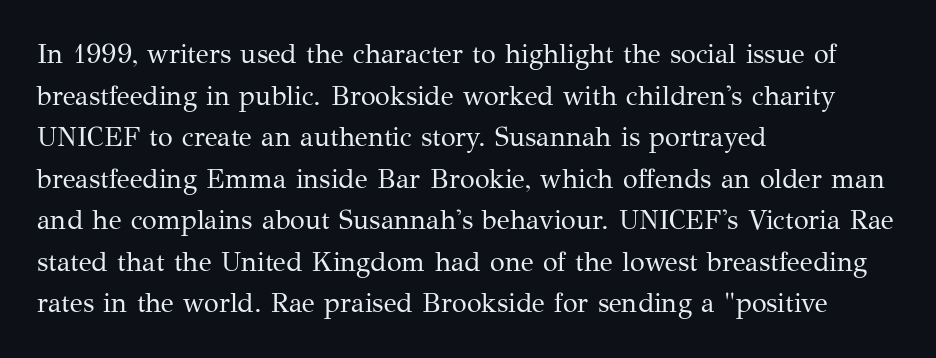
{"italic": "no", "bold": "no", "underline": "no", "align": "left", "line_spacing": "normal", "line_spacing_ratio": 1.54, "letter_spacing": "normal", "letter_spacing_em": 0.0, "glyph_px": 27}
